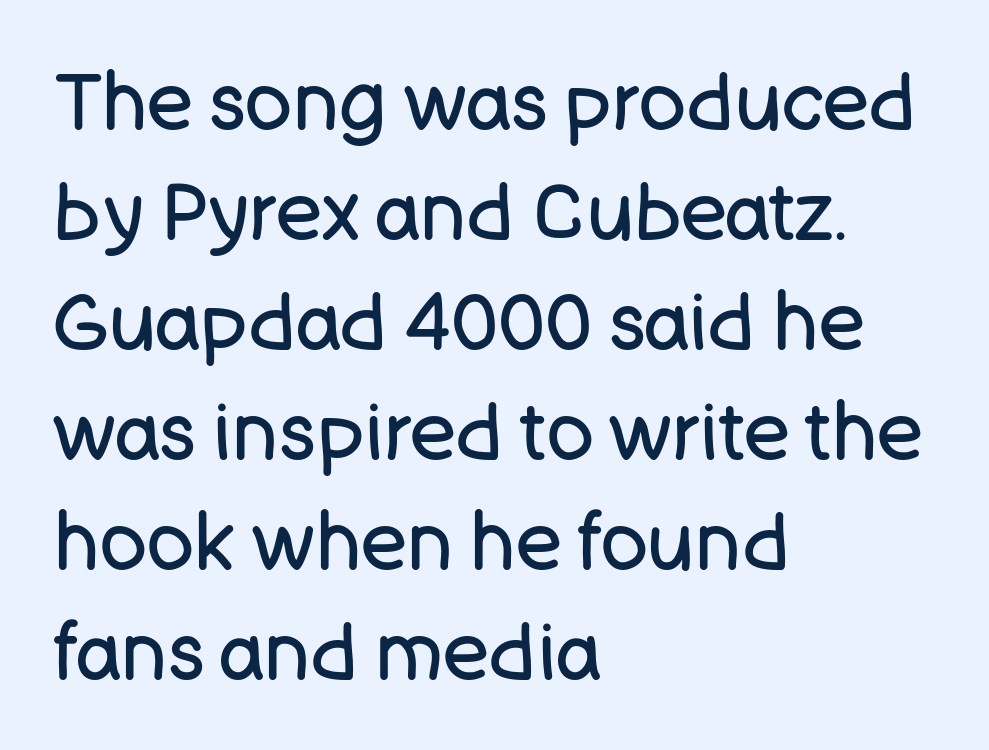
A typesetter would call this zero additional tracking. Heft: none added — not bold. Look at the bottom of the vertical strokes: they stop flat, with no serifs. The paragraph shown leans on its left margin.
